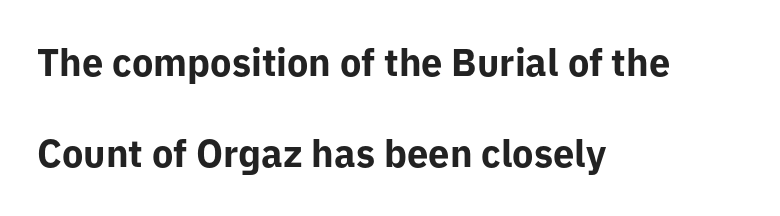
Q: Is the text bold? A: Yes.
Q: Is the text italic (slanted)? A: No, it is upright.
Q: Is the typeface a serif or a sans-serif typeface? A: Sans-serif.
Q: Is the text underlined? A: No.
Q: How is the paragraph aligned? A: Left-aligned.
Q: Is the spacing between letters normal or unusually wide? A: Normal.
Q: Is the spacing between lines tight, normal or loose? A: Loose.
Q: Width (condensed, normal, or wide)? A: Normal.
Q: Stroke contrast? A: Low.
Q: x-height? A: Medium.
Q: Monospaced? A: No.
